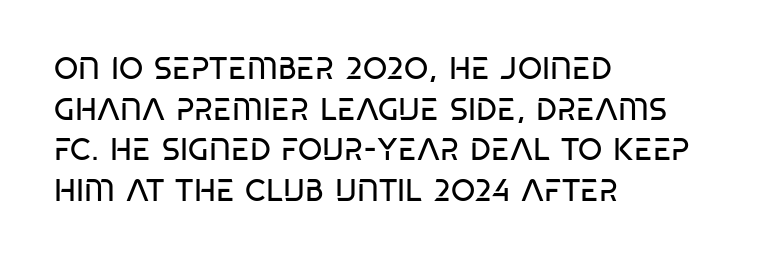
{"serif": "no", "italic": "no", "bold": "no", "weight": "regular", "width": "condensed", "stroke_contrast": "low", "x_height": "large", "monospaced": "no", "underline": "no", "align": "left", "line_spacing": "normal", "line_spacing_ratio": 1.31, "letter_spacing": "normal", "letter_spacing_em": 0.0, "glyph_px": 31}
